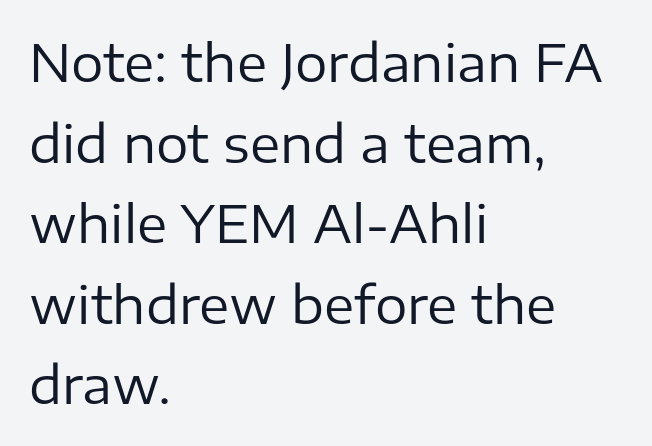
Check under the words: just untouched page. Nothing heavy about these letters — not bold at all. Typographically, this falls in the sans-serif category. This sample has the flowing, uneven cadence of proportional lettering. The letters stand upright; this is a roman face.
